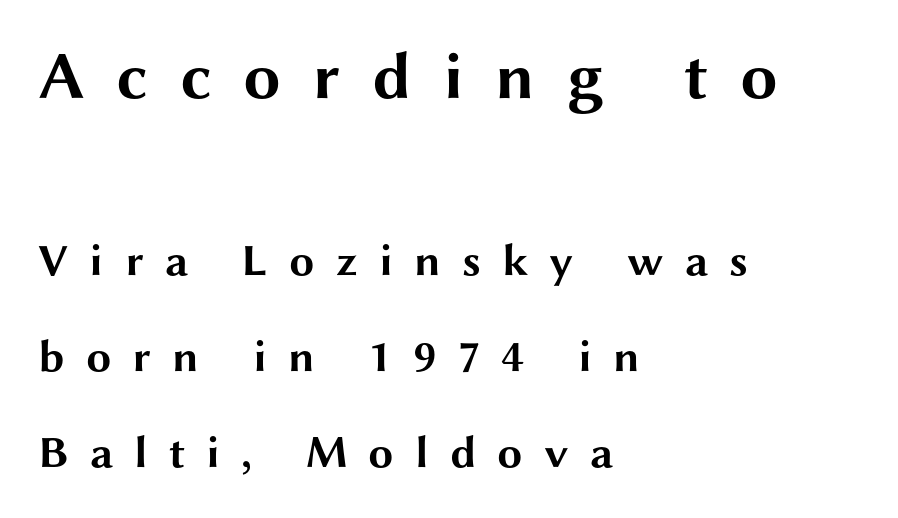
{"serif": "no", "italic": "no", "bold": "yes", "weight": "bold", "width": "wide", "stroke_contrast": "medium", "x_height": "medium", "monospaced": "no", "underline": "no", "align": "left", "line_spacing": "loose", "line_spacing_ratio": 2.13, "letter_spacing": "wide", "letter_spacing_em": 0.47, "larger_block": "first", "size_ratio": 1.49, "glyph_px": 67}
